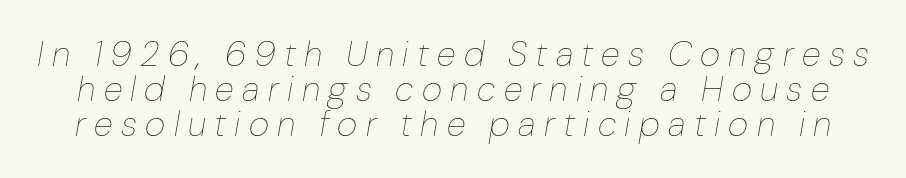
Q: Is the text bold? A: No.
Q: Is the text italic (slanted)? A: Yes, it leans right by about 10 degrees.
Q: Is the text underlined? A: No.
Q: Is the spacing between letters normal or unusually wide? A: Unusually wide.
Q: Is the spacing between lines tight, normal or loose? A: Tight.
Q: Width (condensed, normal, or wide)? A: Normal.
Q: Stroke contrast? A: Low.
Q: x-height? A: Medium.
Q: Monospaced? A: No.
